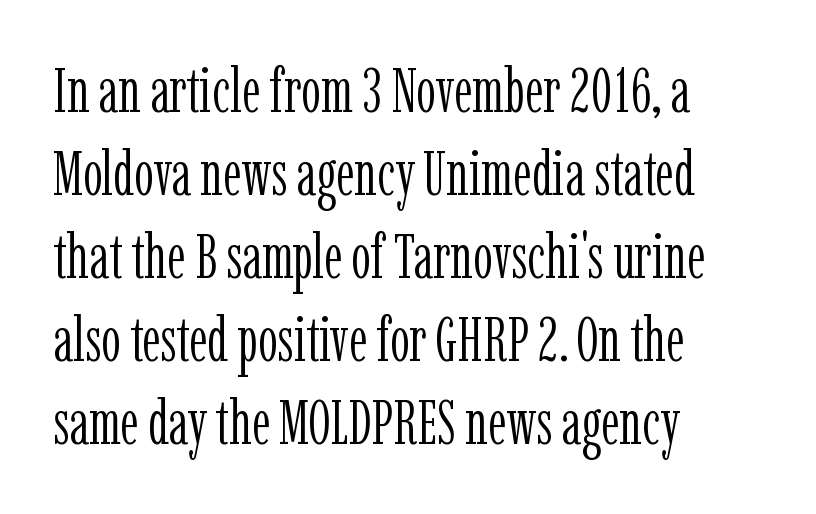
The image shows 62 px light, condensed serif type, upright; set left-aligned, normal line spacing (1.34x), normal letter spacing, not underlined; low stroke contrast and a medium x-height.
